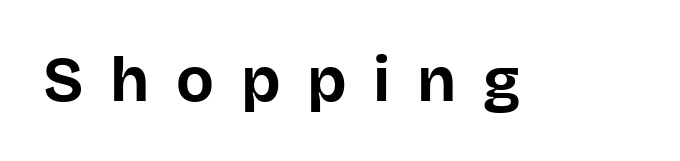
Q: Is the text bold? A: Yes.
Q: Is the text italic (slanted)? A: No, it is upright.
Q: Is the typeface a serif or a sans-serif typeface? A: Sans-serif.
Q: Is the text underlined? A: No.
Q: Is the spacing between letters normal or unusually wide? A: Unusually wide.
Q: Width (condensed, normal, or wide)? A: Normal.
Q: Stroke contrast? A: Low.
Q: x-height? A: Large.
Q: Monospaced? A: No.
